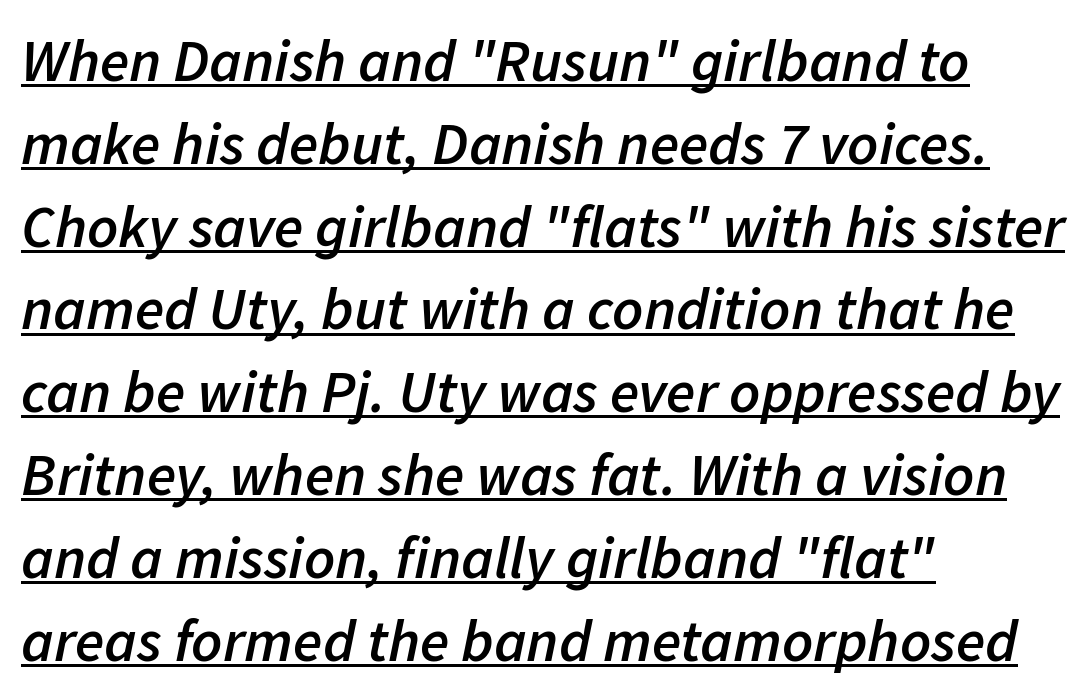
Underlined type. Spacing verdict: proportional, widths tailored to each character. Nothing unusual about the tracking: characters are spaced as the font intends. The face used here is a semibold: visibly heavier than regular, lighter than bold. The lines sit at an ordinary, default distance from one another. Line starts are locked; line ends wander.
